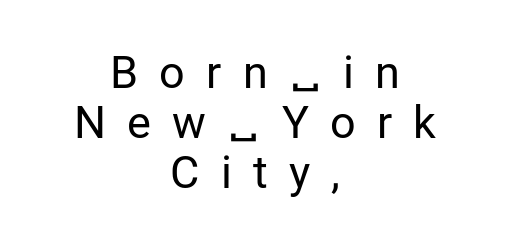
Each row of text sits above clean, open space. The tracking reads as deliberately expanded to a designer's eye. Are there feet on the stems? There aren't — it's a sans. Is there any slant? The stems are plumb.
